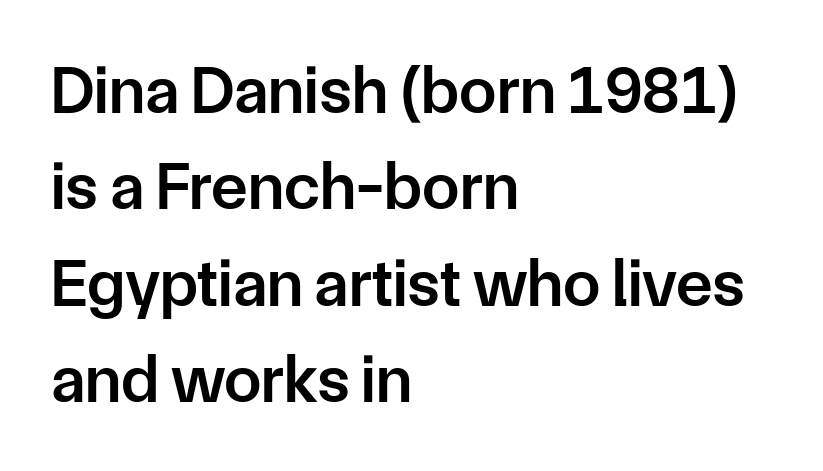
Q: Is the text bold? A: Semi-bold.
Q: Is the text italic (slanted)? A: No, it is upright.
Q: Is the typeface a serif or a sans-serif typeface? A: Sans-serif.
Q: Is the text underlined? A: No.
Q: How is the paragraph aligned? A: Left-aligned.
Q: Is the spacing between letters normal or unusually wide? A: Normal.
Q: Is the spacing between lines tight, normal or loose? A: Normal.
Q: Width (condensed, normal, or wide)? A: Normal.
Q: Stroke contrast? A: Low.
Q: x-height? A: Medium.
Q: Monospaced? A: No.
